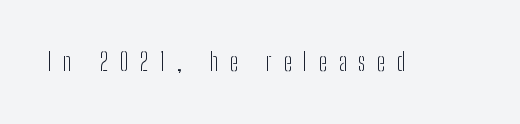
{"italic": "no", "bold": "no", "underline": "no", "letter_spacing": "wide", "letter_spacing_em": 0.49, "glyph_px": 24}
